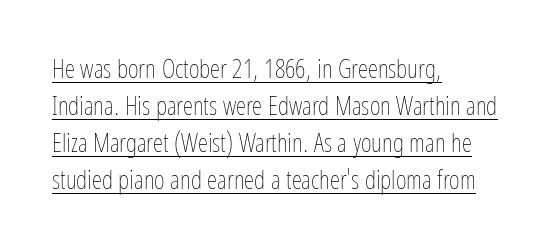
The image shows 26 px text type, upright; set left-aligned, normal line spacing (1.42x), normal letter spacing, underlined.
